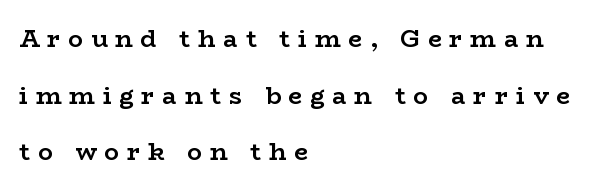
Someone cranked the tracking dial way up on this one. Horizontal bands of white between lines are thick stripes. The rendering uses a bold face; every stroke is thick and dark. The lettering holds an erect, upright posture throughout.
